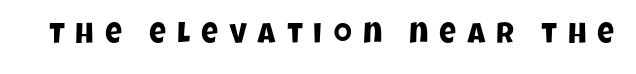
The image shows 29 px condensed sans-serif type; set unusually wide letter spacing (+0.38 em), not underlined; low stroke contrast and a large x-height.
